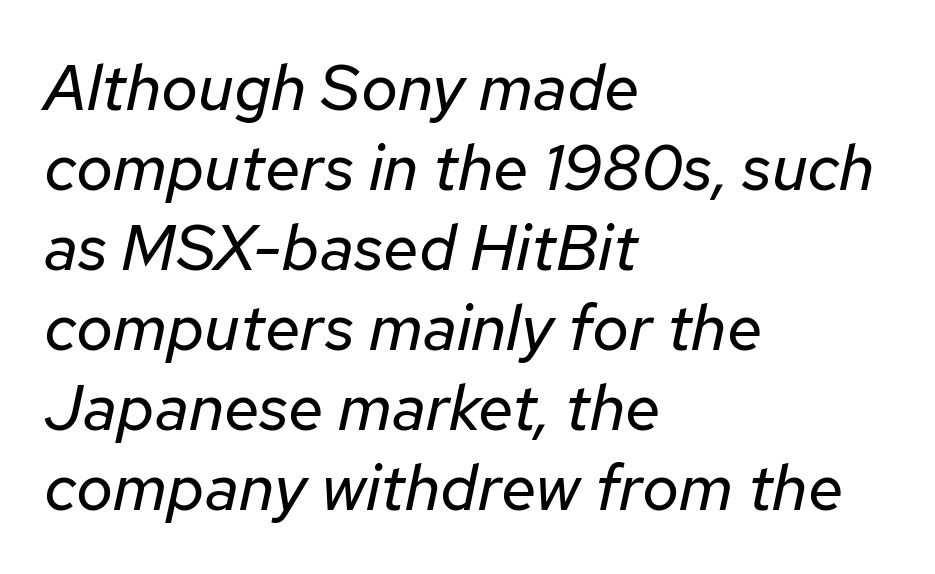
Typeset ragged right — the left edge is the straight one. Vertical spacing — default. You could call the tracking neutral — neither tight nor loose. Rule under the text: the space is simply empty.
